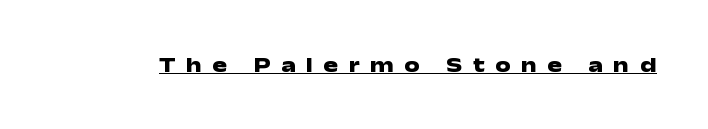
The image shows 22 px bold type, upright; set unusually wide letter spacing (+0.47 em), underlined.
